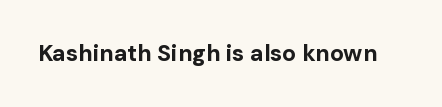
The image shows 23 px bold type, upright; set normal letter spacing, not underlined.
